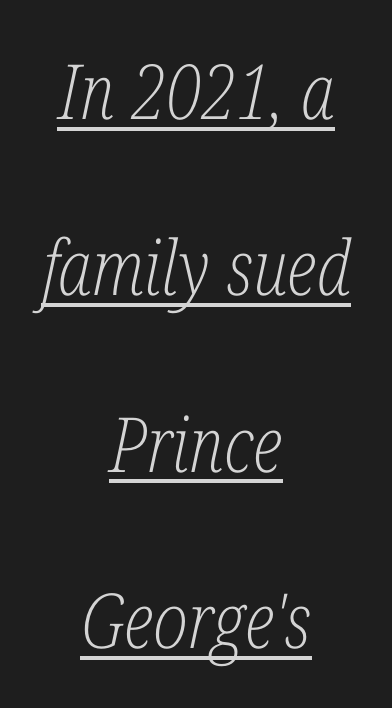
The image shows 76 px light, condensed serif type, italic (leaning right); set centered, loose line spacing (2.32x), normal letter spacing, underlined; low stroke contrast and a medium x-height.
